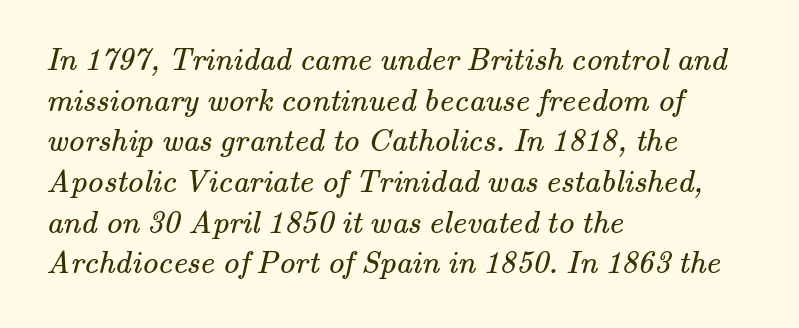
{"serif": "yes", "bold": "no", "weight": "regular", "width": "normal", "stroke_contrast": "medium", "x_height": "small", "monospaced": "no", "underline": "no", "align": "left", "line_spacing": "normal", "line_spacing_ratio": 1.27, "letter_spacing": "normal", "letter_spacing_em": 0.0, "glyph_px": 32}
